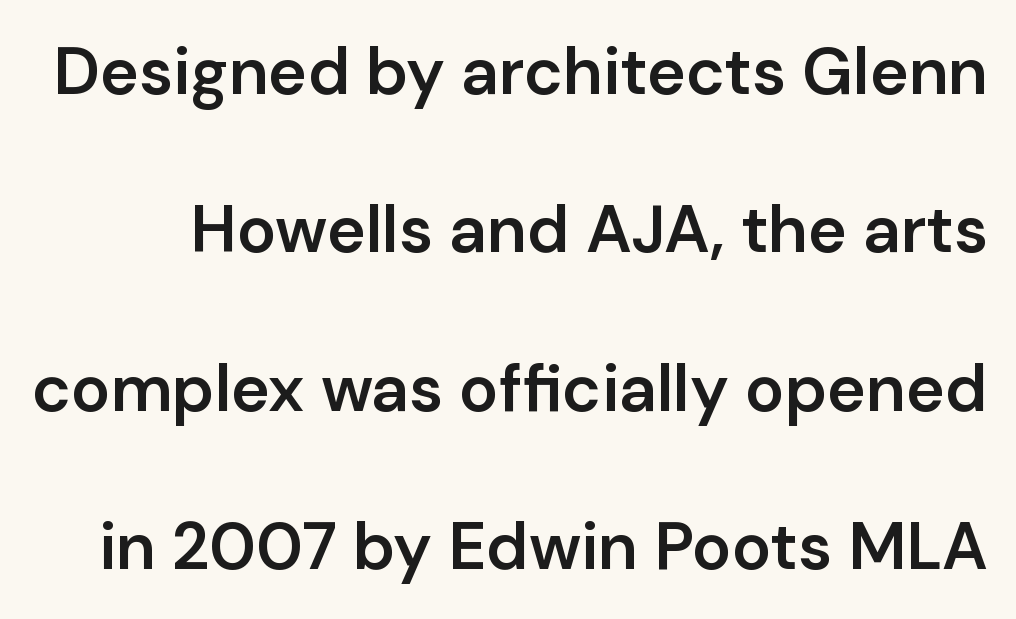
You could call the tracking neutral — neither tight nor loose. Set as a demibold, roughly 600 on the weight scale. The letters stand straight up with perfectly vertical stems. Decoration check: the copy has no underline.
